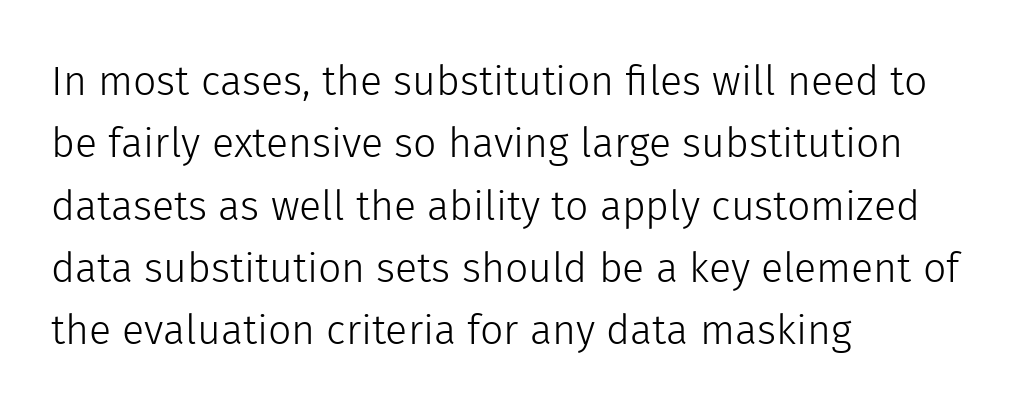
Q: Is the text bold? A: No.
Q: Is the text italic (slanted)? A: No, it is upright.
Q: Is the typeface a serif or a sans-serif typeface? A: Sans-serif.
Q: Is the text underlined? A: No.
Q: How is the paragraph aligned? A: Left-aligned.
Q: Is the spacing between letters normal or unusually wide? A: Normal.
Q: Is the spacing between lines tight, normal or loose? A: Normal.
Q: Width (condensed, normal, or wide)? A: Normal.
Q: x-height? A: Medium.
Q: Monospaced? A: No.
